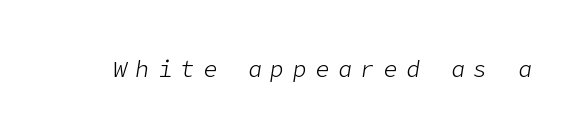
{"italic": "yes", "lean": "right", "slant_degrees": 9, "bold": "no", "underline": "no", "letter_spacing": "wide", "letter_spacing_em": 0.38, "glyph_px": 23}
